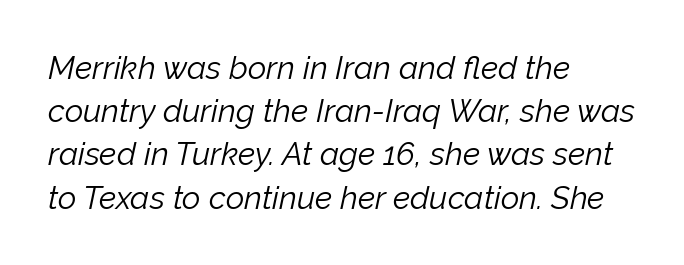
The image shows 32 px light type, italic (leaning right); set left-aligned, normal line spacing (1.35x), normal letter spacing, not underlined; low stroke contrast and a medium x-height.
